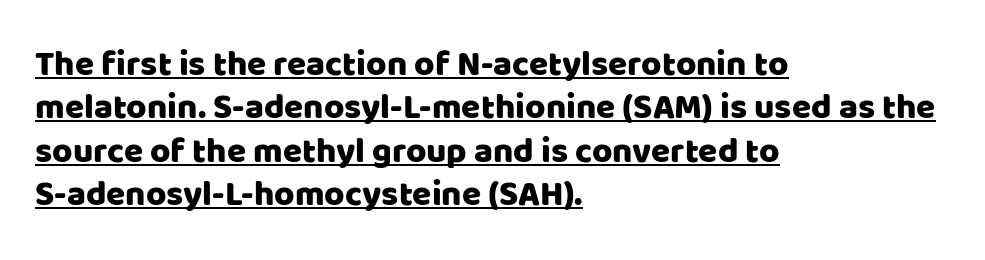
Q: Is the text italic (slanted)? A: No, it is upright.
Q: Is the typeface a serif or a sans-serif typeface? A: Sans-serif.
Q: Is the text underlined? A: Yes.
Q: How is the paragraph aligned? A: Left-aligned.
Q: Is the spacing between letters normal or unusually wide? A: Normal.
Q: Width (condensed, normal, or wide)? A: Normal.
Q: Stroke contrast? A: Low.
Q: x-height? A: Large.
Q: Monospaced? A: No.
